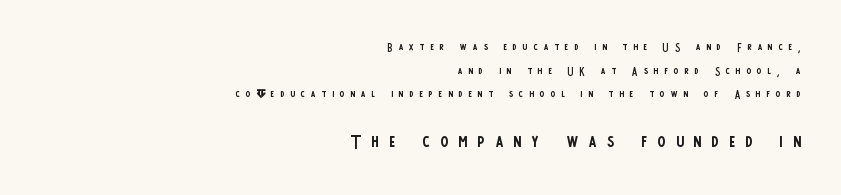
The image shows 24 px text type, upright; set right-aligned, normal line spacing (1.68x), unusually wide letter spacing (+0.43 em), not underlined; the second (bottom) block is 1.71x larger.
